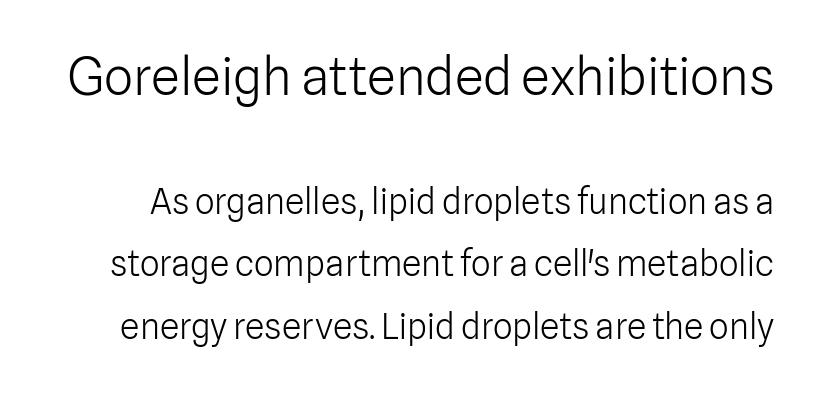
Q: Is the text bold? A: No.
Q: Is the text italic (slanted)? A: No, it is upright.
Q: Is the typeface a serif or a sans-serif typeface? A: Sans-serif.
Q: Is the text underlined? A: No.
Q: Is the spacing between letters normal or unusually wide? A: Normal.
Q: Which block of text is set in a larger size, the first (top) or the second (bottom)? A: The first (top) one.
Q: Width (condensed, normal, or wide)? A: Normal.
Q: Stroke contrast? A: Low.
Q: x-height? A: Medium.
Q: Monospaced? A: No.
